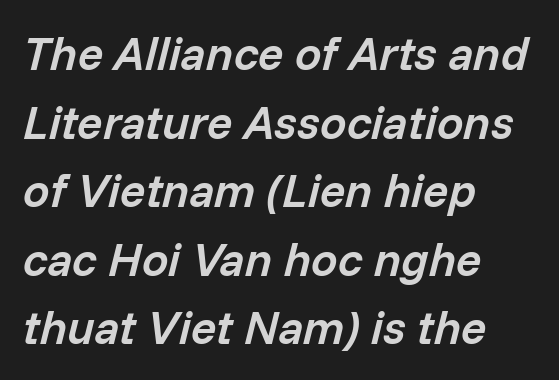
Q: Is the text bold? A: Semi-bold.
Q: Is the text italic (slanted)? A: Yes, it leans right by about 14 degrees.
Q: Is the text underlined? A: No.
Q: How is the paragraph aligned? A: Left-aligned.
Q: Is the spacing between letters normal or unusually wide? A: Normal.
Q: Is the spacing between lines tight, normal or loose? A: Normal.
Q: Width (condensed, normal, or wide)? A: Normal.
Q: Stroke contrast? A: Low.
Q: x-height? A: Medium.
Q: Monospaced? A: No.
